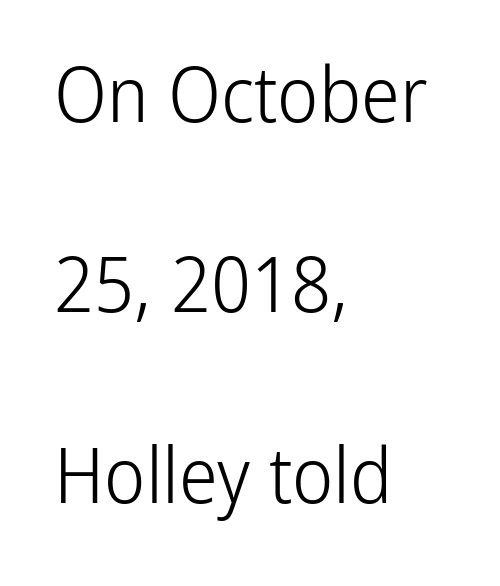
The image shows 78 px light, condensed sans-serif type, upright; set left-aligned, loose line spacing (2.44x), normal letter spacing, not underlined; low stroke contrast and a medium x-height.
